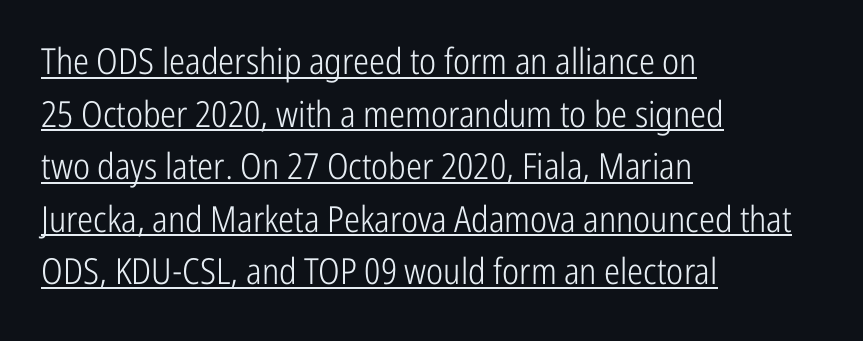
{"serif": "no", "italic": "no", "bold": "no", "weight": "light", "width": "condensed", "stroke_contrast": "low", "x_height": "medium", "monospaced": "no", "underline": "yes", "align": "left", "line_spacing": "normal", "line_spacing_ratio": 1.46, "letter_spacing": "normal", "letter_spacing_em": 0.0, "glyph_px": 36}
